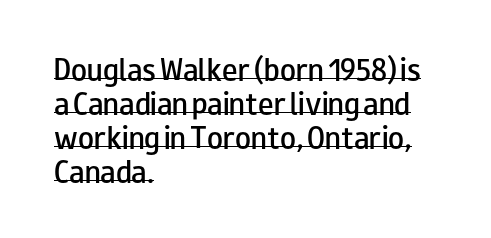
{"italic": "no", "bold": "semi", "underline": "yes", "align": "left", "line_spacing": "normal", "line_spacing_ratio": 1.31, "letter_spacing": "normal", "letter_spacing_em": 0.0, "glyph_px": 26}
